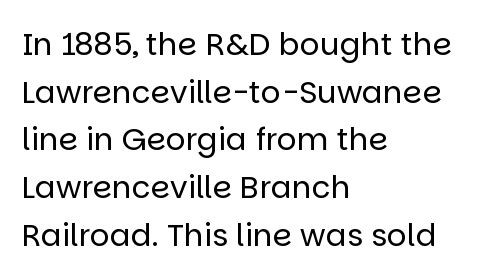
{"serif": "no", "italic": "no", "bold": "no", "weight": "regular", "width": "normal", "stroke_contrast": "low", "x_height": "large", "monospaced": "no", "underline": "no", "align": "left", "line_spacing": "normal", "line_spacing_ratio": 1.54, "letter_spacing": "normal", "letter_spacing_em": 0.0, "glyph_px": 31}
